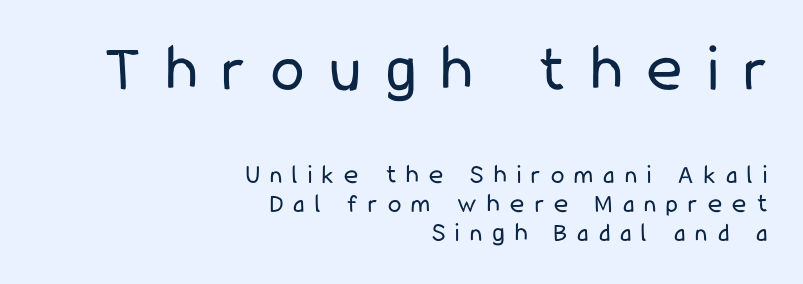
Q: Is the text bold? A: No.
Q: Is the text italic (slanted)? A: No, it is upright.
Q: Is the typeface a serif or a sans-serif typeface? A: Sans-serif.
Q: Is the text underlined? A: No.
Q: How is the paragraph aligned? A: Right-aligned.
Q: Is the spacing between letters normal or unusually wide? A: Unusually wide.
Q: Is the spacing between lines tight, normal or loose? A: Tight.
Q: Which block of text is set in a larger size, the first (top) or the second (bottom)? A: The first (top) one.
Q: Width (condensed, normal, or wide)? A: Condensed.
Q: Stroke contrast? A: Low.
Q: x-height? A: Medium.
Q: Monospaced? A: No.
